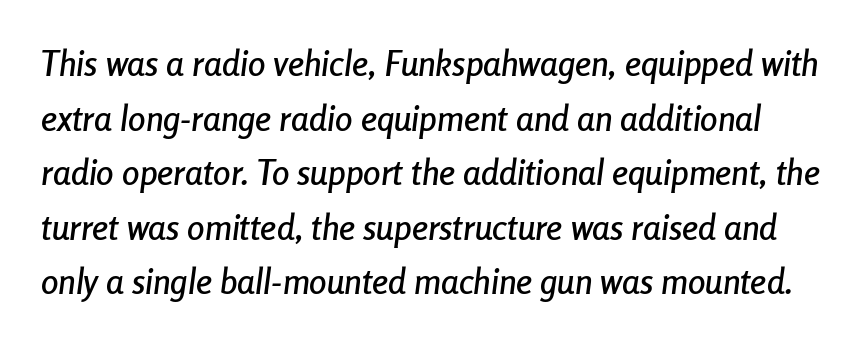
The passage shown leans; its letterforms are oblique. The passage shown is typed in a proportional face where columns would drift. Honestly, the row spacing looks completely unremarkable. Glyph-to-glyph distance matches everyday printed text. Unmarked baselines from the first word to the last.
